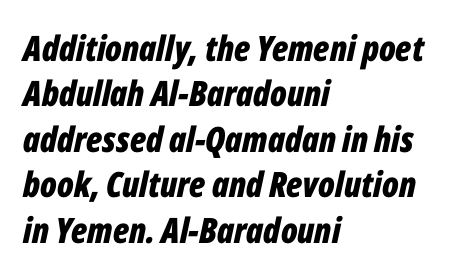
{"italic": "yes", "lean": "right", "slant_degrees": 12, "bold": "yes", "weight": "bold", "width": "condensed", "stroke_contrast": "low", "x_height": "medium", "monospaced": "no", "underline": "no", "align": "left", "line_spacing": "normal", "line_spacing_ratio": 1.3, "letter_spacing": "normal", "letter_spacing_em": 0.0, "glyph_px": 35}
